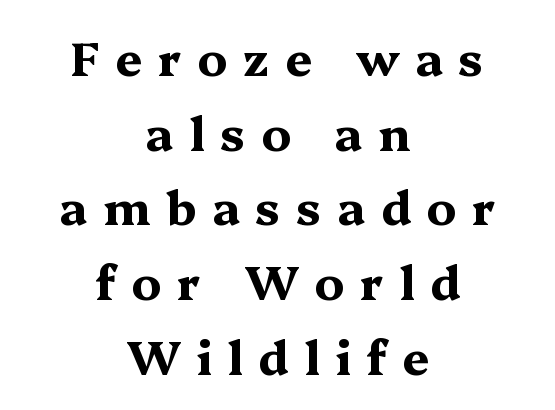
{"serif": "yes", "italic": "no", "bold": "yes", "weight": "bold", "width": "wide", "stroke_contrast": "medium", "x_height": "medium", "monospaced": "no", "underline": "no", "align": "center", "line_spacing": "normal", "line_spacing_ratio": 1.59, "letter_spacing": "wide", "letter_spacing_em": 0.33, "glyph_px": 47}
